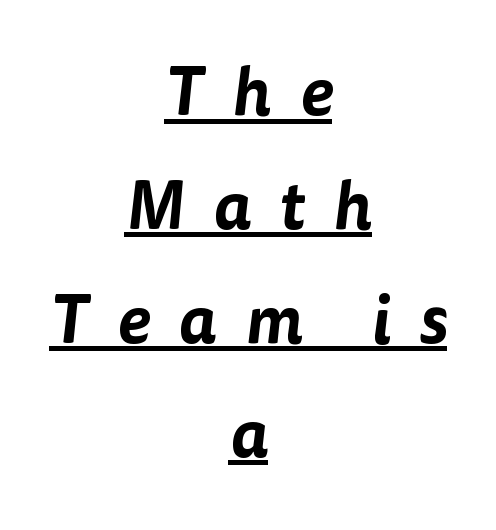
{"serif": "no", "width": "normal", "stroke_contrast": "low", "x_height": "medium", "monospaced": "no", "underline": "yes", "align": "center", "line_spacing": "normal", "line_spacing_ratio": 1.7, "letter_spacing": "wide", "letter_spacing_em": 0.43, "glyph_px": 67}
